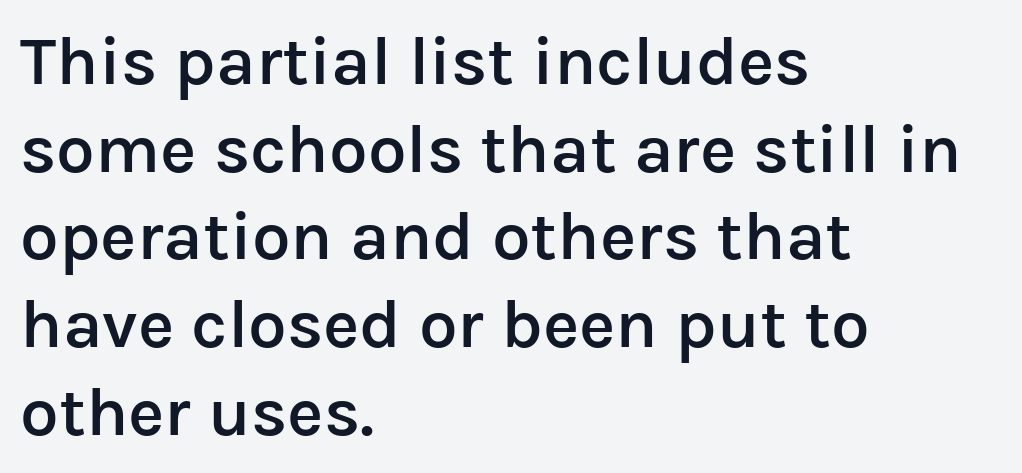
Q: Is the text bold? A: Semi-bold.
Q: Is the text italic (slanted)? A: No, it is upright.
Q: Is the typeface a serif or a sans-serif typeface? A: Sans-serif.
Q: Is the text underlined? A: No.
Q: How is the paragraph aligned? A: Left-aligned.
Q: Is the spacing between letters normal or unusually wide? A: Normal.
Q: Is the spacing between lines tight, normal or loose? A: Normal.
Q: Width (condensed, normal, or wide)? A: Normal.
Q: Stroke contrast? A: Low.
Q: x-height? A: Medium.
Q: Monospaced? A: No.
